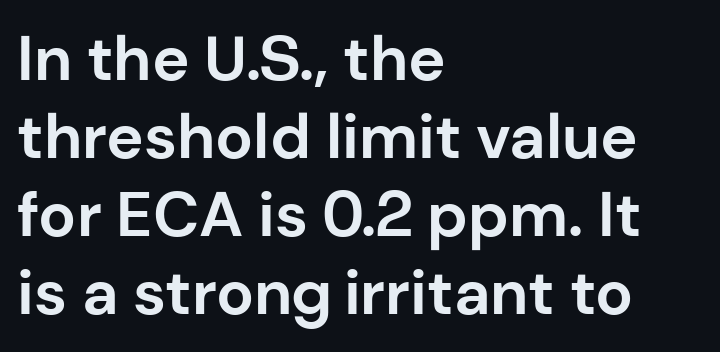
The paragraph shown leans on its left margin. The text was rendered using a sans face with plain stroke endings. The font is running at its bold setting. Vertical strokes here are truly vertical.
